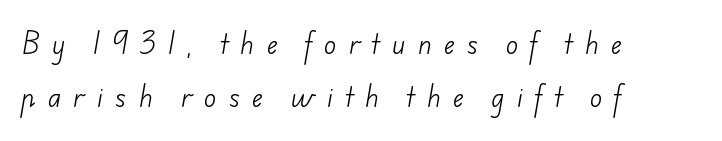
{"bold": "no", "underline": "no", "align": "left", "line_spacing": "loose", "line_spacing_ratio": 2.14, "letter_spacing": "wide", "letter_spacing_em": 0.5, "glyph_px": 25}
